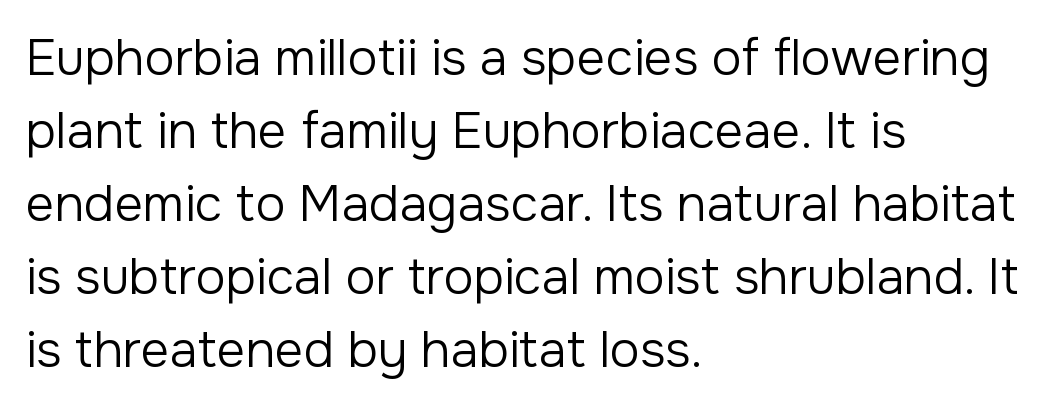
{"serif": "no", "italic": "no", "bold": "no", "weight": "regular", "width": "normal", "stroke_contrast": "low", "x_height": "medium", "monospaced": "no", "underline": "no", "align": "left", "line_spacing": "normal", "line_spacing_ratio": 1.46, "letter_spacing": "normal", "letter_spacing_em": 0.0, "glyph_px": 50}
